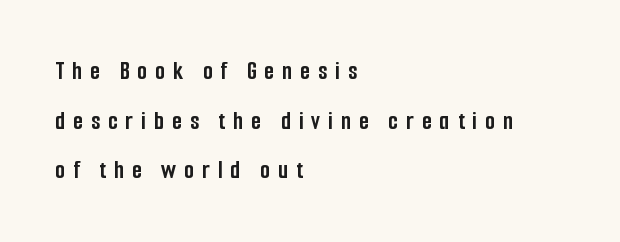
Clear beneath every line of the passage. These lines are set flush left with a ragged right edge. Loose tracking; the words dissolve into strings of separated letters. Posture: straight, roman, zero tilt. Students, this is bold: see how much ink each stroke carries. Compared with typical paragraphs, the rows here are farther apart.
